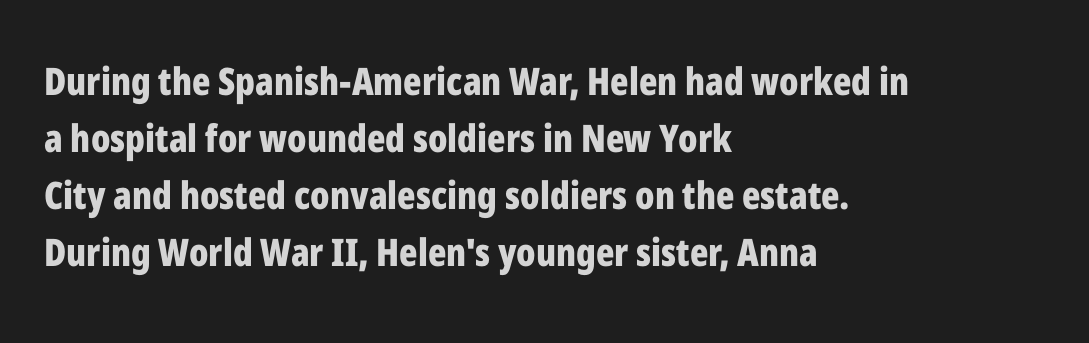
{"serif": "no", "italic": "no", "bold": "yes", "weight": "bold", "width": "condensed", "stroke_contrast": "low", "x_height": "medium", "monospaced": "no", "underline": "no", "align": "left", "line_spacing": "normal", "line_spacing_ratio": 1.5, "letter_spacing": "normal", "letter_spacing_em": 0.0, "glyph_px": 38}
